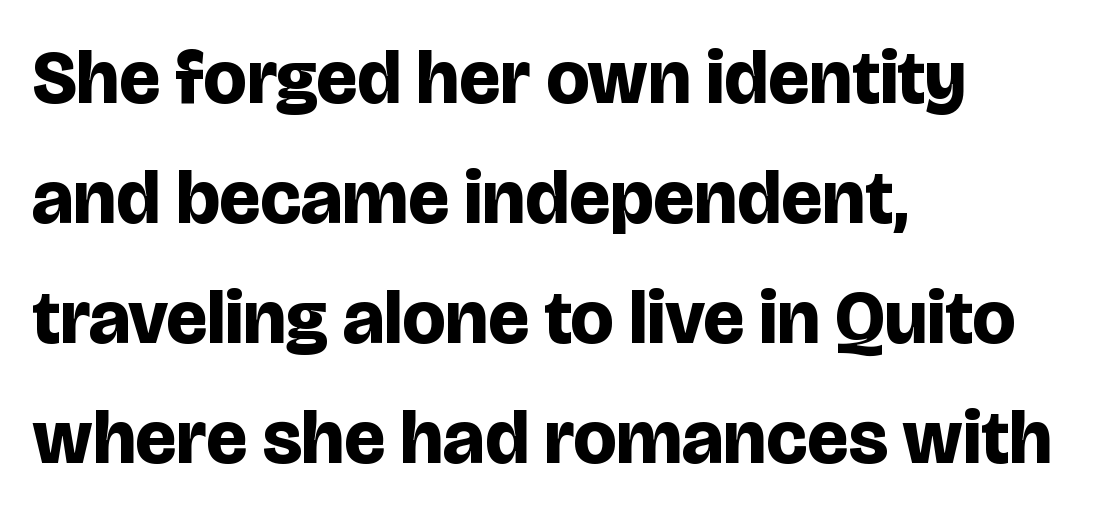
{"serif": "no", "italic": "no", "bold": "yes", "weight": "bold", "width": "normal", "stroke_contrast": "low", "x_height": "large", "monospaced": "no", "underline": "no", "align": "left", "line_spacing": "normal", "line_spacing_ratio": 1.58, "letter_spacing": "normal", "letter_spacing_em": 0.0, "glyph_px": 76}
